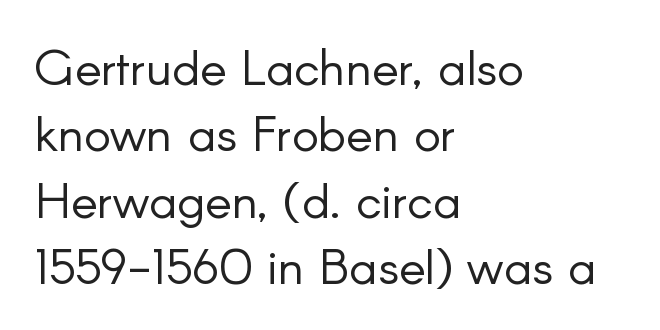
Q: Is the text bold? A: No.
Q: Is the text italic (slanted)? A: No, it is upright.
Q: Is the typeface a serif or a sans-serif typeface? A: Sans-serif.
Q: Is the text underlined? A: No.
Q: How is the paragraph aligned? A: Left-aligned.
Q: Is the spacing between letters normal or unusually wide? A: Normal.
Q: Is the spacing between lines tight, normal or loose? A: Normal.
Q: Width (condensed, normal, or wide)? A: Normal.
Q: Stroke contrast? A: Low.
Q: x-height? A: Small.
Q: Monospaced? A: No.
